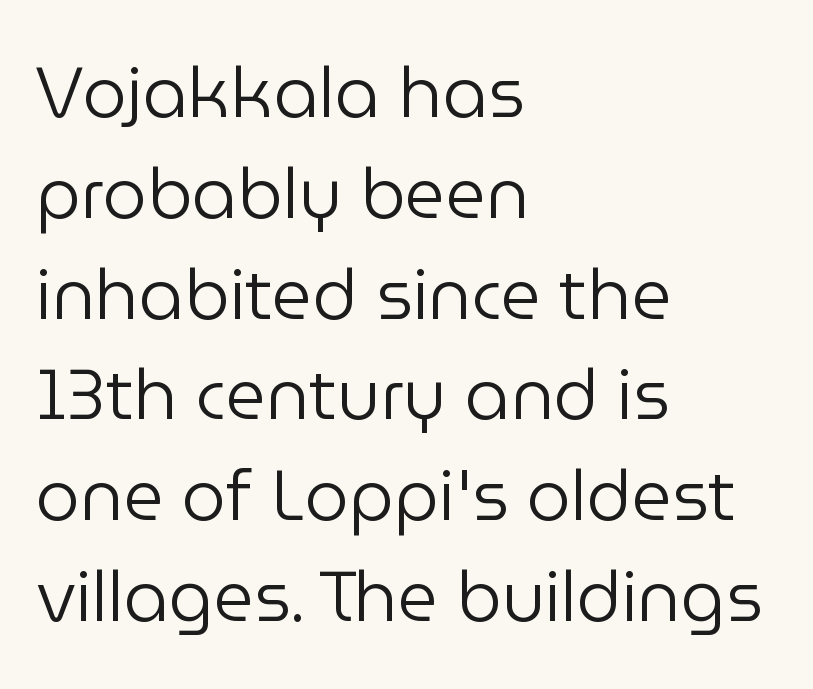
Q: Is the text bold? A: No.
Q: Is the text italic (slanted)? A: No, it is upright.
Q: Is the typeface a serif or a sans-serif typeface? A: Sans-serif.
Q: Is the text underlined? A: No.
Q: How is the paragraph aligned? A: Left-aligned.
Q: Is the spacing between letters normal or unusually wide? A: Normal.
Q: Is the spacing between lines tight, normal or loose? A: Normal.
Q: Width (condensed, normal, or wide)? A: Normal.
Q: Stroke contrast? A: Low.
Q: x-height? A: Medium.
Q: Monospaced? A: No.
